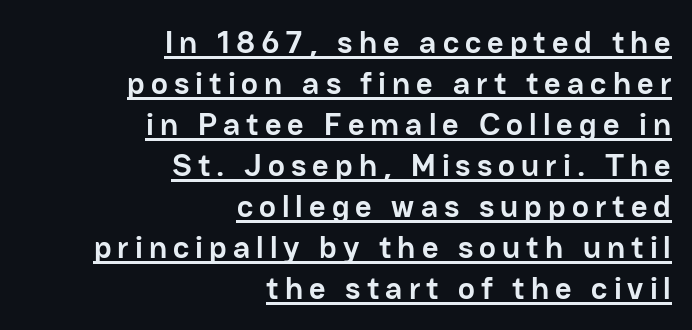
The image shows 32 px semibold sans-serif type, upright; set right-aligned, normal line spacing (1.28x), underlined; low stroke contrast and a medium x-height.
